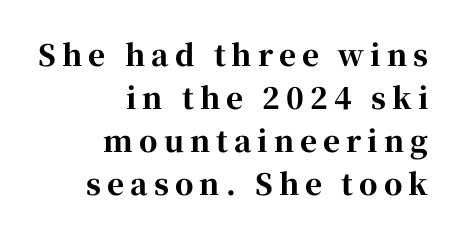
{"serif": "yes", "italic": "no", "bold": "yes", "weight": "bold", "width": "normal", "stroke_contrast": "high", "x_height": "medium", "monospaced": "no", "underline": "no", "align": "right", "line_spacing": "normal", "line_spacing_ratio": 1.48, "letter_spacing": "wide", "letter_spacing_em": 0.21, "glyph_px": 29}
